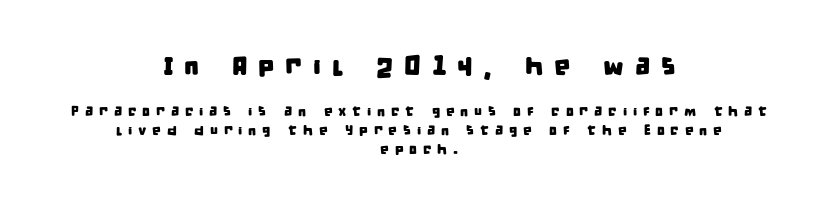
The image shows 26 px text type; set centered, normal line spacing (1.36x), unusually wide letter spacing (+0.41 em), not underlined; the first (top) block is 1.86x larger.
